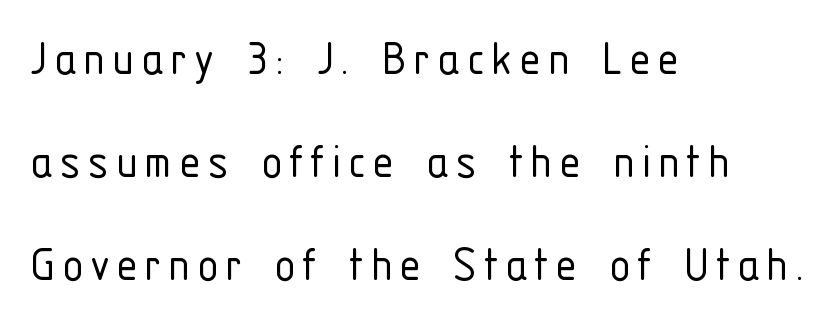
Q: Is the text bold? A: No.
Q: Is the text italic (slanted)? A: No, it is upright.
Q: Is the typeface a serif or a sans-serif typeface? A: Sans-serif.
Q: Is the text underlined? A: No.
Q: How is the paragraph aligned? A: Left-aligned.
Q: Is the spacing between lines tight, normal or loose? A: Loose.
Q: Width (condensed, normal, or wide)? A: Condensed.
Q: Stroke contrast? A: Low.
Q: x-height? A: Medium.
Q: Monospaced? A: No.
